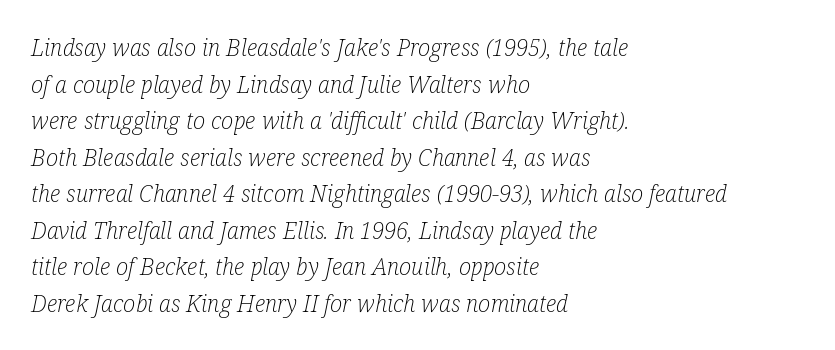
{"italic": "yes", "lean": "right", "slant_degrees": 12, "bold": "no", "underline": "no", "align": "left", "line_spacing": "normal", "line_spacing_ratio": 1.59, "letter_spacing": "normal", "letter_spacing_em": 0.0, "glyph_px": 23}
